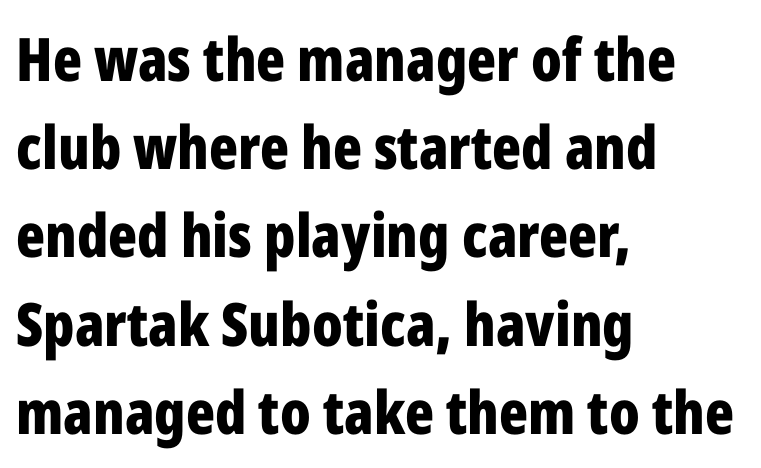
The image shows 60 px bold, condensed sans-serif type, upright; set left-aligned, normal line spacing (1.47x), normal letter spacing, not underlined; low stroke contrast and a medium x-height.
